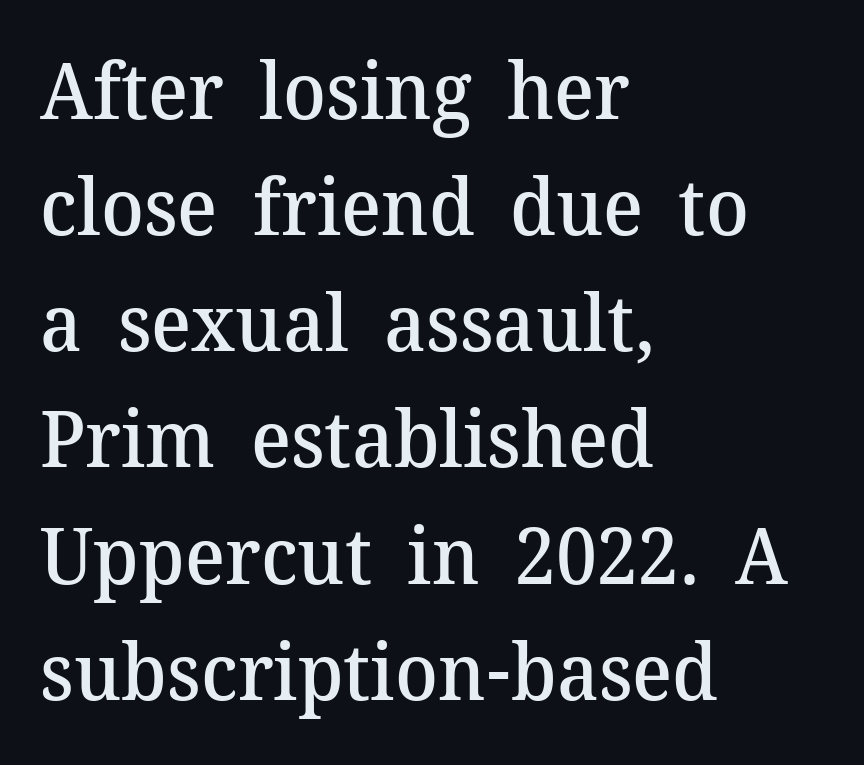
The image shows 79 px semibold serif type, upright; set left-aligned, normal line spacing (1.47x), normal letter spacing, not underlined; medium stroke contrast and a medium x-height.
